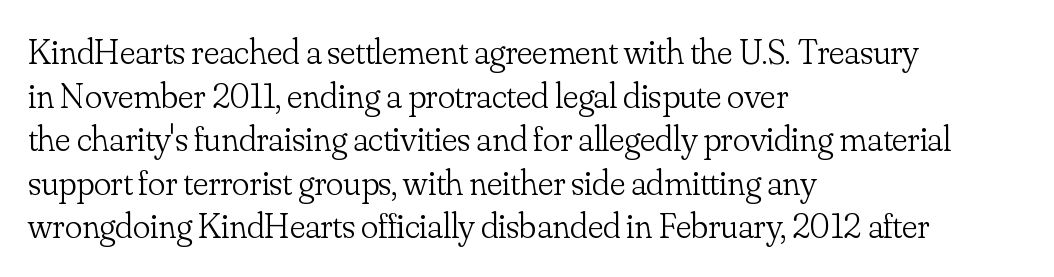
{"serif": "yes", "italic": "no", "bold": "no", "weight": "light", "width": "normal", "stroke_contrast": "low", "x_height": "small", "monospaced": "no", "underline": "no", "align": "left", "line_spacing_ratio": 1.21, "letter_spacing": "normal", "letter_spacing_em": 0.0, "glyph_px": 36}
